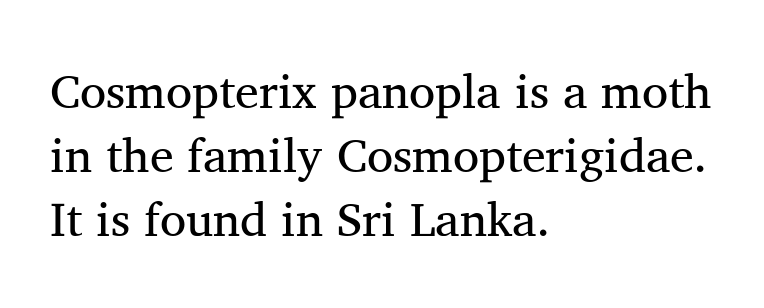
Q: Is the text bold? A: No.
Q: Is the text italic (slanted)? A: No, it is upright.
Q: Is the typeface a serif or a sans-serif typeface? A: Serif.
Q: Is the text underlined? A: No.
Q: How is the paragraph aligned? A: Left-aligned.
Q: Is the spacing between letters normal or unusually wide? A: Normal.
Q: Is the spacing between lines tight, normal or loose? A: Normal.
Q: Width (condensed, normal, or wide)? A: Normal.
Q: Stroke contrast? A: Medium.
Q: x-height? A: Medium.
Q: Monospaced? A: No.
